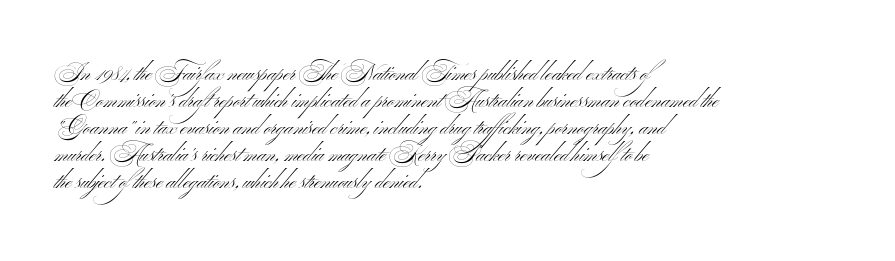
The image shows 22 px text type; set left-aligned, line spacing 1.23x, normal letter spacing, not underlined.
